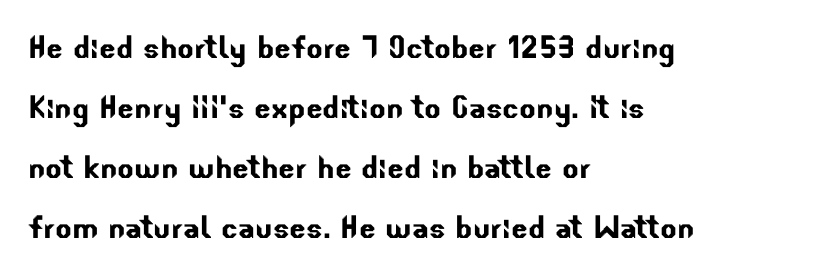
The image shows 39 px sans-serif type; set left-aligned, normal line spacing (1.54x), normal letter spacing, not underlined; low stroke contrast and a small x-height.
